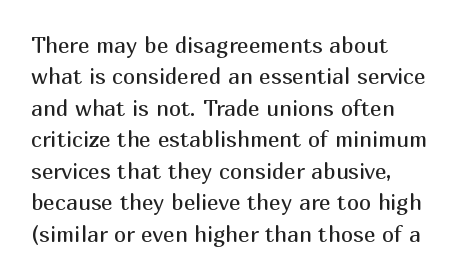
The image shows 22 px text type, upright; set left-aligned, normal line spacing (1.43x), normal letter spacing, not underlined.
